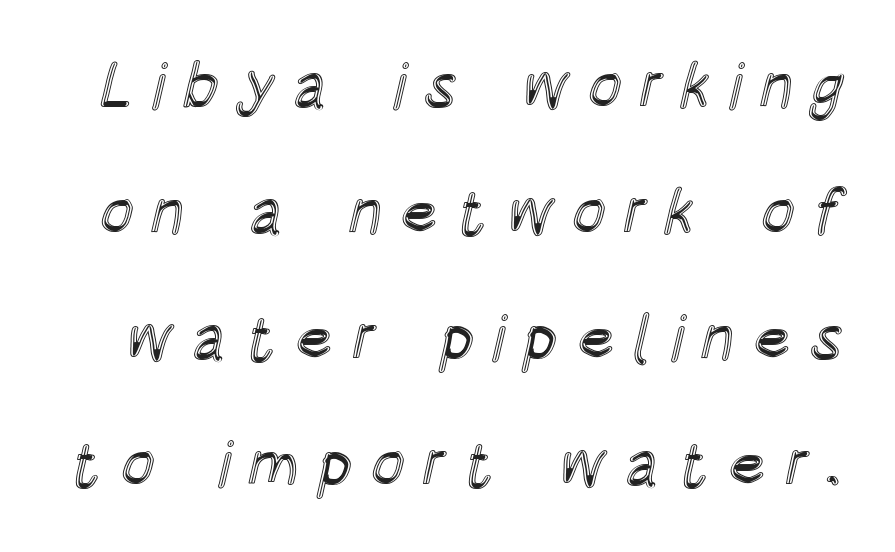
Looks like regular typesetting: each glyph gets only the width it needs. Students, observe: this is what heavily led, spacious text looks like. Tracking here is generous; glyphs stand well apart from one another. This rendering features lettering with no underline.
